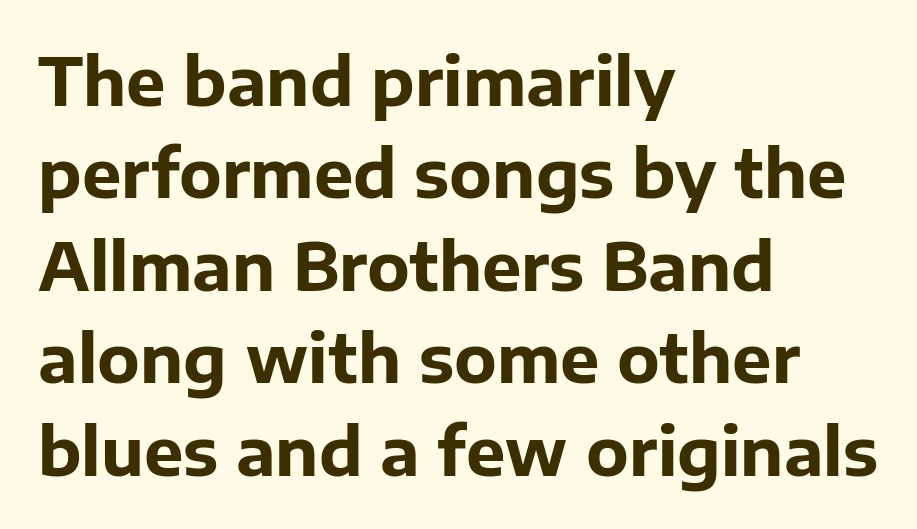
The image shows 66 px bold sans-serif type, upright; set left-aligned, normal line spacing (1.4x), normal letter spacing, not underlined; low stroke contrast and a medium x-height.
